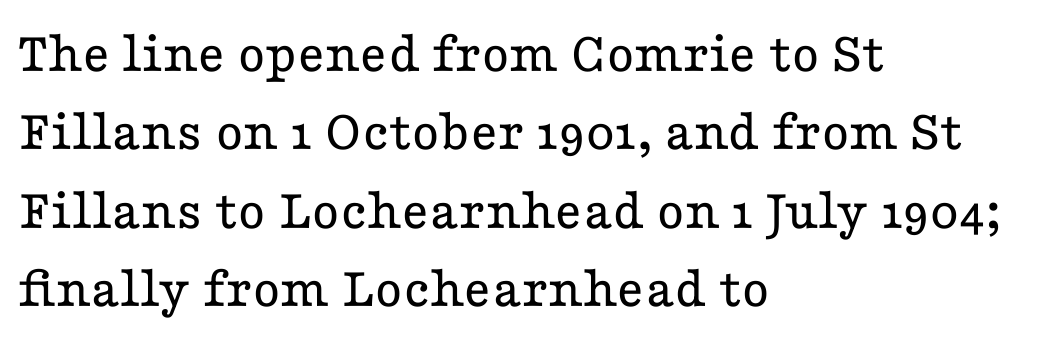
The image shows 59 px regular-weight, wide serif type, upright; set left-aligned, normal line spacing (1.33x), normal letter spacing, not underlined; low stroke contrast and a medium x-height.
